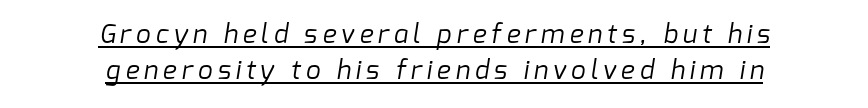
The image shows 26 px text type; set centered, normal line spacing (1.4x), underlined.
